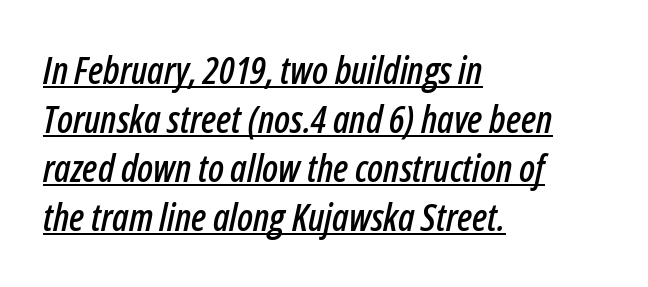
Proportional: the letters do not fall into vertical columns. The font's italic variant was chosen for this text. Rows of type keep a routine distance in the vertical direction. What decoration does the sample have? An underline. Is the letter spacing exaggerated? No — it looks like the ordinary default.
